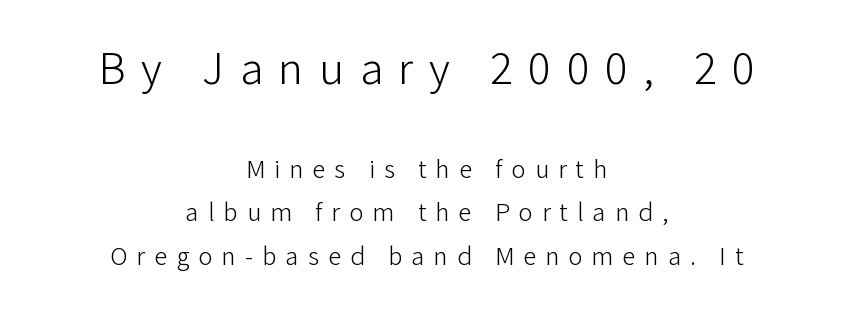
The image shows 47 px light sans-serif type, upright; set centered, normal line spacing (1.62x), unusually wide letter spacing (+0.33 em), not underlined; the first (top) block is 1.74x larger; low stroke contrast and a medium x-height.
